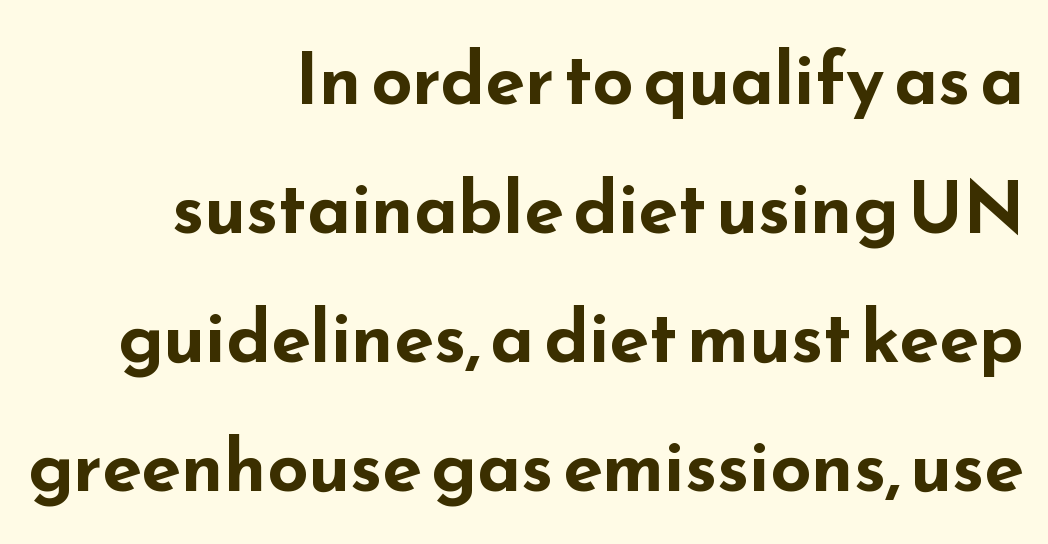
{"serif": "no", "italic": "no", "bold": "yes", "weight": "bold", "width": "wide", "stroke_contrast": "low", "x_height": "small", "monospaced": "no", "underline": "no", "align": "right", "line_spacing_ratio": 1.79, "letter_spacing": "normal", "letter_spacing_em": 0.0, "glyph_px": 72}
